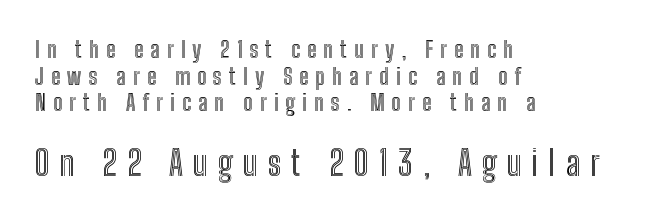
Q: Is the text italic (slanted)? A: No, it is upright.
Q: Is the text underlined? A: No.
Q: How is the paragraph aligned? A: Left-aligned.
Q: Is the spacing between letters normal or unusually wide? A: Unusually wide.
Q: Which block of text is set in a larger size, the first (top) or the second (bottom)? A: The second (bottom) one.
Q: Width (condensed, normal, or wide)? A: Condensed.
Q: x-height? A: Medium.
Q: Monospaced? A: No.
